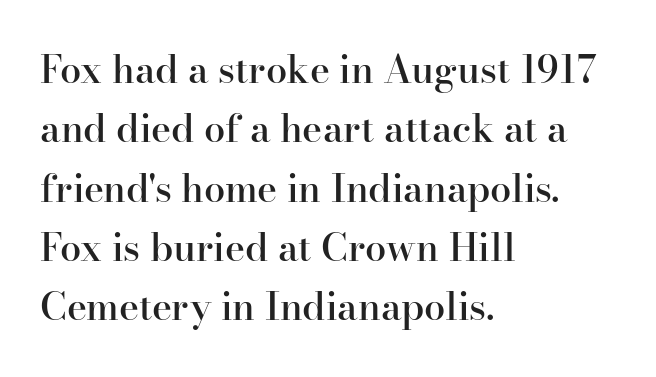
The typeface chosen for these lines features serifs. Proportional: the letters do not fall into vertical columns. Set as a demibold, roughly 600 on the weight scale. Which margin do the lines hug? The left one — the right edge is uneven. Observe the ordinary spacing: letters are neighbours, not strangers.
